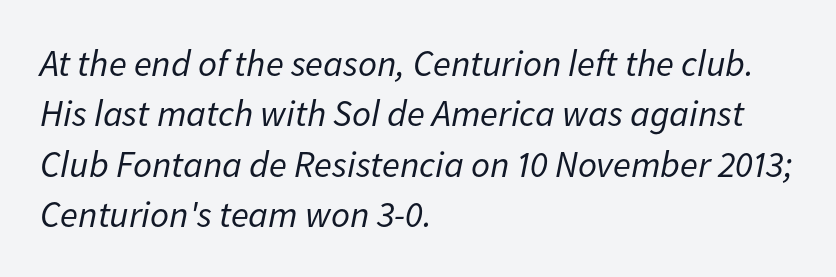
These lines are rendered in a variable-pitch font. Successive baselines arrive at the customary interval. Compared with a typical body face, this is equally light or lighter still. This sample uses plain, unmodified letter spacing.
